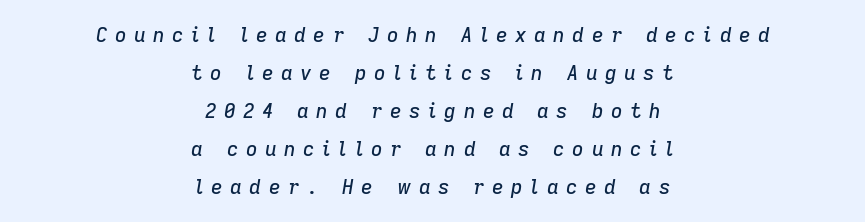
{"italic": "yes", "lean": "right", "slant_degrees": 9, "underline": "no", "align": "center", "line_spacing": "loose", "line_spacing_ratio": 1.9, "letter_spacing": "wide", "letter_spacing_em": 0.38, "glyph_px": 20}
